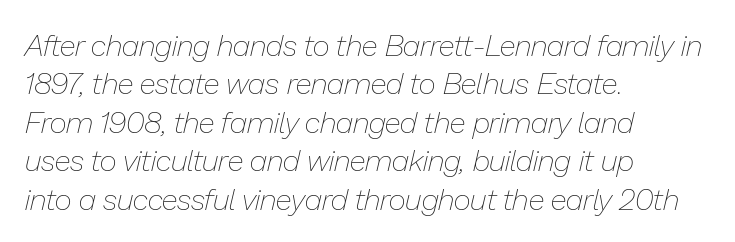
The image shows 30 px thin type, italic (leaning right); set left-aligned, normal line spacing (1.28x), normal letter spacing, not underlined; low stroke contrast and a medium x-height.
